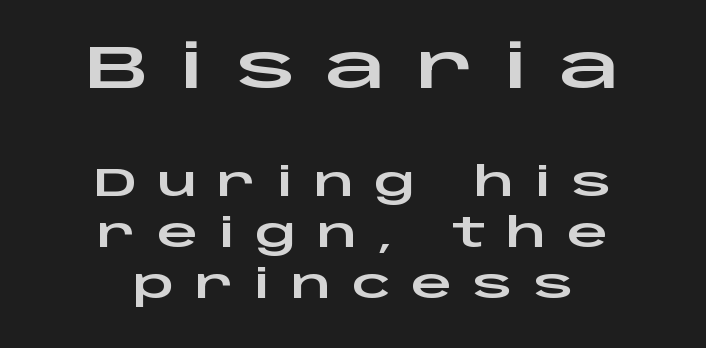
Every stem runs plumb, perpendicular to the baseline. Type without underlining. Both edges are ragged and mirror each other, which tells us the setting is centered. Is the lower block the larger one? No — the upper block carries the bigger type.
